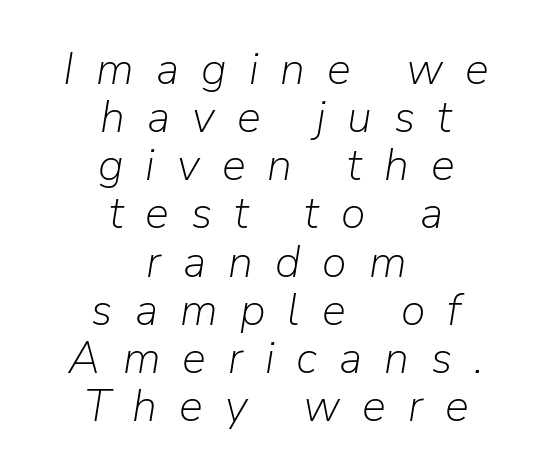
Words appear elongated and porous because spacing is wide. Reading down the column, the eye jumps only a short way to each next line. No chunkiness to these letters — they're not bold. The glyphs are unaccompanied by any horizontal stroke below them.
